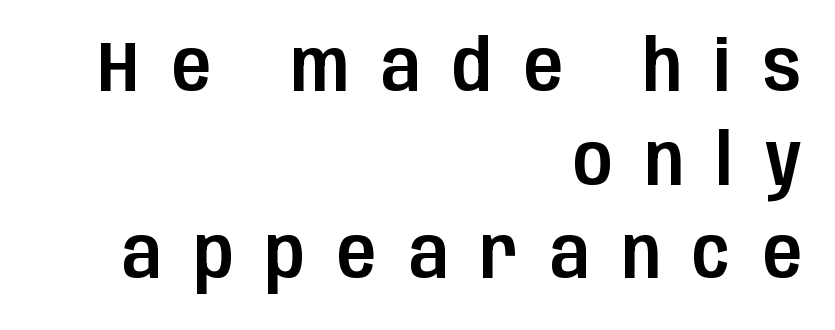
Q: Is the text italic (slanted)? A: No, it is upright.
Q: Is the typeface a serif or a sans-serif typeface? A: Sans-serif.
Q: Is the text underlined? A: No.
Q: How is the paragraph aligned? A: Right-aligned.
Q: Is the spacing between letters normal or unusually wide? A: Unusually wide.
Q: Is the spacing between lines tight, normal or loose? A: Normal.
Q: Width (condensed, normal, or wide)? A: Condensed.
Q: Stroke contrast? A: Low.
Q: x-height? A: Large.
Q: Monospaced? A: No.
